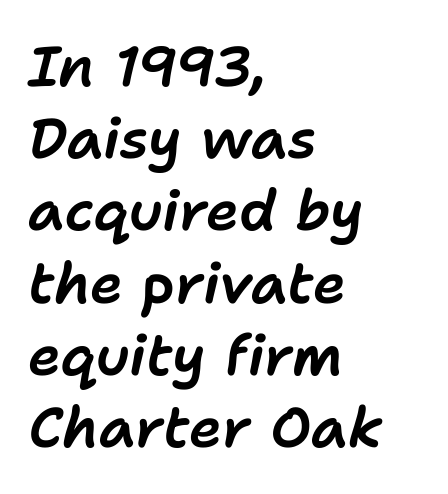
Q: Is the text italic (slanted)? A: Yes, it leans right by about 11 degrees.
Q: Is the text underlined? A: No.
Q: How is the paragraph aligned? A: Left-aligned.
Q: Is the spacing between letters normal or unusually wide? A: Normal.
Q: Is the spacing between lines tight, normal or loose? A: Normal.
Q: Width (condensed, normal, or wide)? A: Normal.
Q: Stroke contrast? A: Low.
Q: x-height? A: Medium.
Q: Monospaced? A: No.
